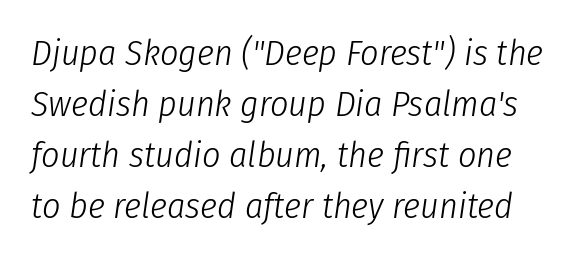
{"italic": "yes", "lean": "right", "slant_degrees": 8, "bold": "no", "weight": "light", "width": "condensed", "stroke_contrast": "low", "x_height": "medium", "monospaced": "no", "underline": "no", "line_spacing": "normal", "line_spacing_ratio": 1.42, "letter_spacing": "normal", "letter_spacing_em": 0.0, "glyph_px": 36}
